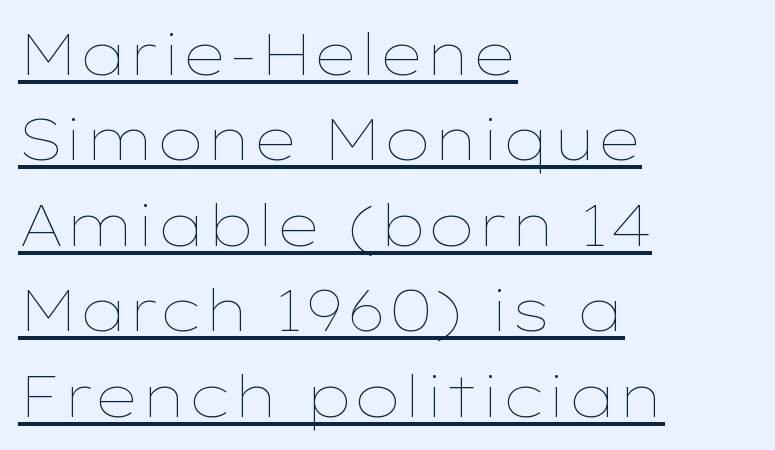
The image shows 57 px thin, wide type, upright; set left-aligned, normal line spacing (1.5x), normal letter spacing, underlined; low stroke contrast and a medium x-height.
